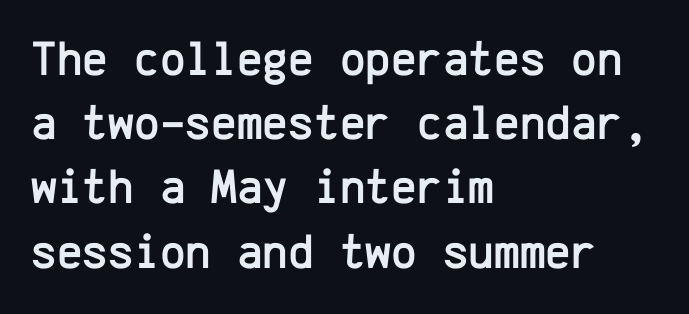
Q: Is the text italic (slanted)? A: No, it is upright.
Q: Is the typeface a serif or a sans-serif typeface? A: Sans-serif.
Q: Is the text underlined? A: No.
Q: How is the paragraph aligned? A: Left-aligned.
Q: Is the spacing between letters normal or unusually wide? A: Normal.
Q: Is the spacing between lines tight, normal or loose? A: Normal.
Q: Width (condensed, normal, or wide)? A: Normal.
Q: Stroke contrast? A: Low.
Q: x-height? A: Medium.
Q: Monospaced? A: Yes.
